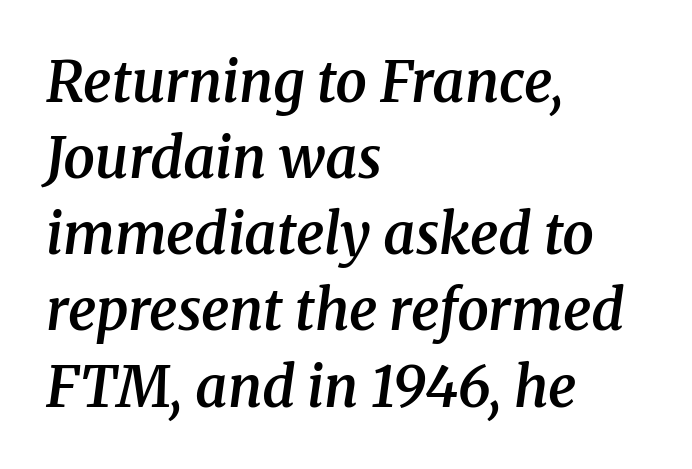
{"serif": "yes", "italic": "yes", "lean": "right", "slant_degrees": 8, "bold": "semi", "weight": "semibold", "width": "normal", "stroke_contrast": "medium", "x_height": "medium", "monospaced": "no", "underline": "no", "align": "left", "line_spacing": "normal", "line_spacing_ratio": 1.36, "letter_spacing": "normal", "letter_spacing_em": 0.0, "glyph_px": 56}
